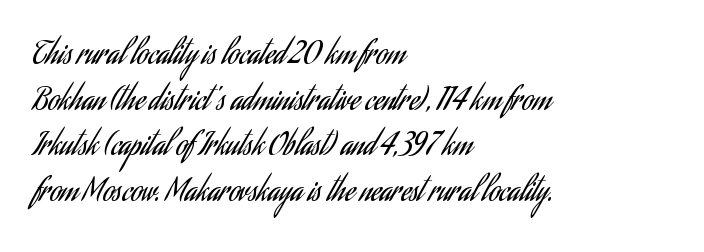
In CSS terms this would be text-align: left. Honestly, there is no underline to notice here at all. Bold? No — there's no thickening of the strokes. Honestly, the letter spacing is just normal — you wouldn't notice it. Normally led — the rows are evenly, conventionally spaced.
